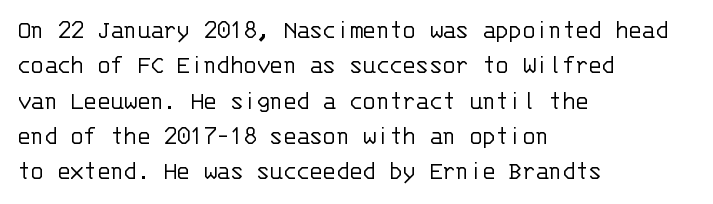
Q: Is the text bold? A: No.
Q: Is the text italic (slanted)? A: No, it is upright.
Q: Is the text underlined? A: No.
Q: How is the paragraph aligned? A: Left-aligned.
Q: Is the spacing between letters normal or unusually wide? A: Normal.
Q: Is the spacing between lines tight, normal or loose? A: Normal.
